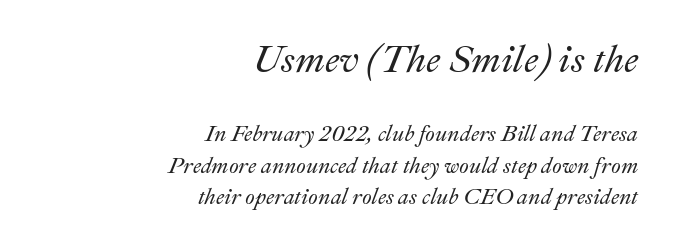
{"italic": "yes", "lean": "right", "slant_degrees": 22, "width": "normal", "stroke_contrast": "medium", "x_height": "small", "monospaced": "no", "underline": "no", "align": "right", "line_spacing": "normal", "line_spacing_ratio": 1.44, "letter_spacing": "normal", "letter_spacing_em": 0.0, "larger_block": "first", "size_ratio": 1.73, "glyph_px": 38}
